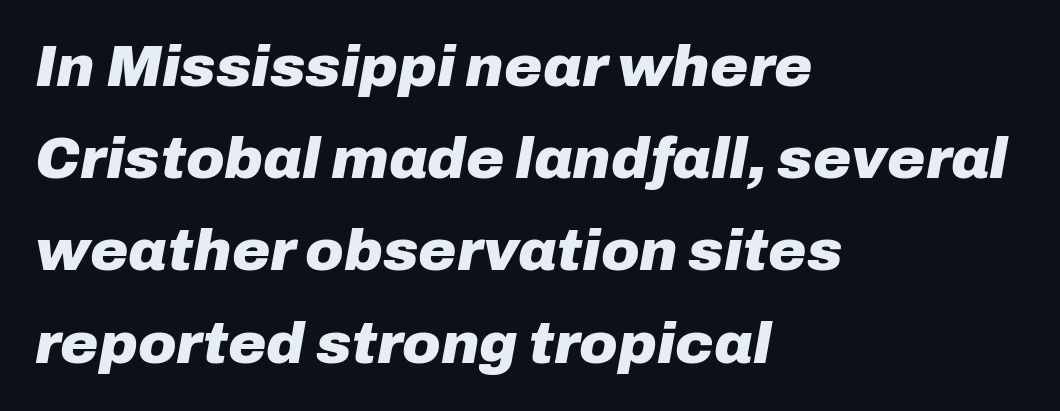
Q: Is the text bold? A: Yes.
Q: Is the text italic (slanted)? A: Yes, it leans right by about 10 degrees.
Q: Is the text underlined? A: No.
Q: How is the paragraph aligned? A: Left-aligned.
Q: Is the spacing between letters normal or unusually wide? A: Normal.
Q: Is the spacing between lines tight, normal or loose? A: Normal.
Q: Width (condensed, normal, or wide)? A: Normal.
Q: Stroke contrast? A: Low.
Q: x-height? A: Medium.
Q: Monospaced? A: No.
